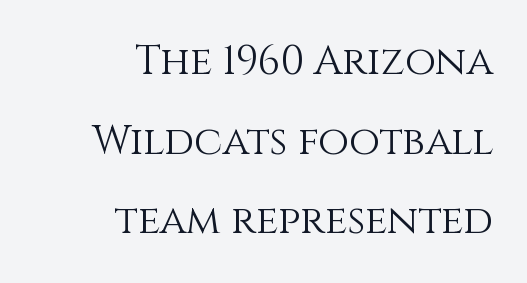
Here the designer chose a conventional face with non-uniform glyph widths. Where is the straight margin? On the right. Weight class: somewhere from thin through regular. The space directly below the letters is spotless.
